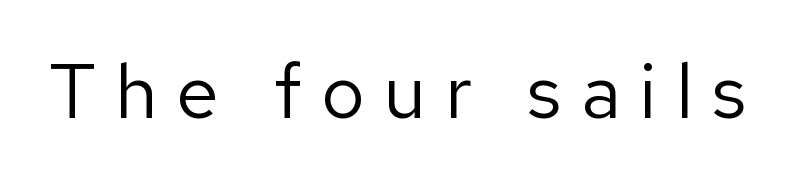
Type without underlining. Quick note: not italic, upright. The line texture is sparse and dotted thanks to wide tracking. The letters look calm and open, with moderate or lighter stems. Font category for this specimen: sans-serif.
